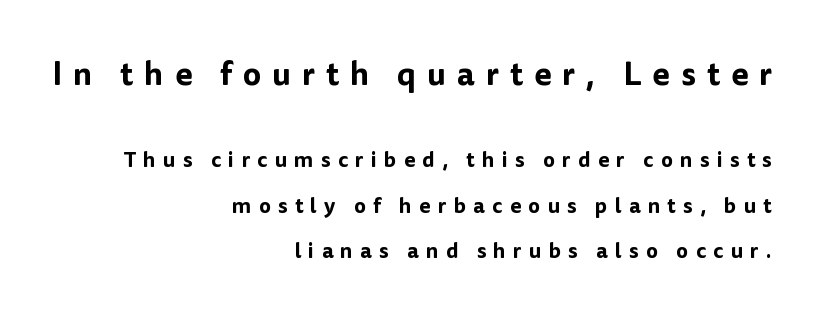
{"serif": "no", "italic": "no", "width": "normal", "stroke_contrast": "low", "x_height": "medium", "monospaced": "no", "underline": "no", "align": "right", "line_spacing": "loose", "line_spacing_ratio": 2.15, "letter_spacing": "wide", "letter_spacing_em": 0.34, "larger_block": "first", "size_ratio": 1.52, "glyph_px": 32}
